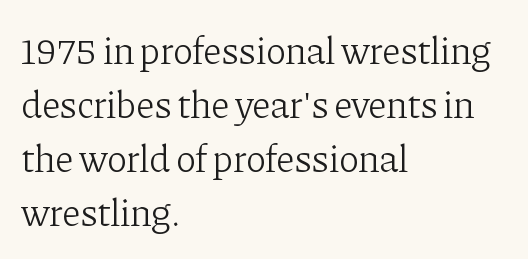
Evenly set lines give the paragraph a standard silhouette. Character widths vary here, with narrow letters taking less room than wide ones. The letters look calm and open, with moderate or lighter stems. Notice how the stems are strictly vertical — no italics here. Words float on clear page, feet unadorned.
